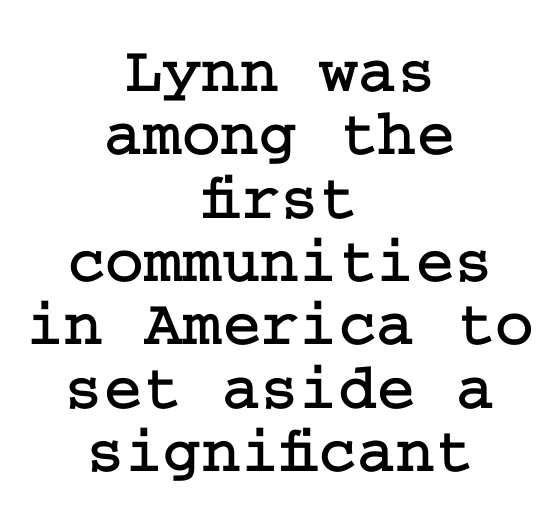
Q: Is the text italic (slanted)? A: No, it is upright.
Q: Is the typeface a serif or a sans-serif typeface? A: Serif.
Q: Is the text underlined? A: No.
Q: How is the paragraph aligned? A: Centered.
Q: Is the spacing between letters normal or unusually wide? A: Normal.
Q: Is the spacing between lines tight, normal or loose? A: Tight.
Q: Width (condensed, normal, or wide)? A: Normal.
Q: Stroke contrast? A: Low.
Q: x-height? A: Medium.
